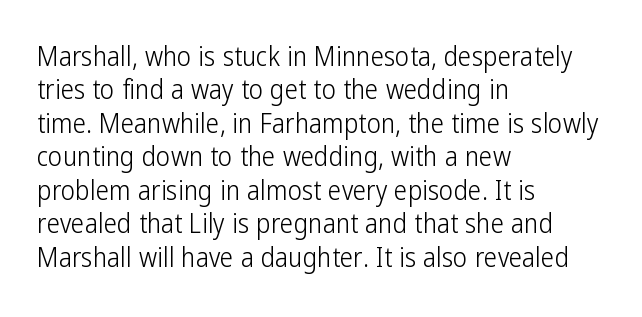
{"italic": "no", "bold": "no", "underline": "no", "align": "left", "line_spacing_ratio": 1.24, "letter_spacing": "normal", "letter_spacing_em": 0.0, "glyph_px": 27}
